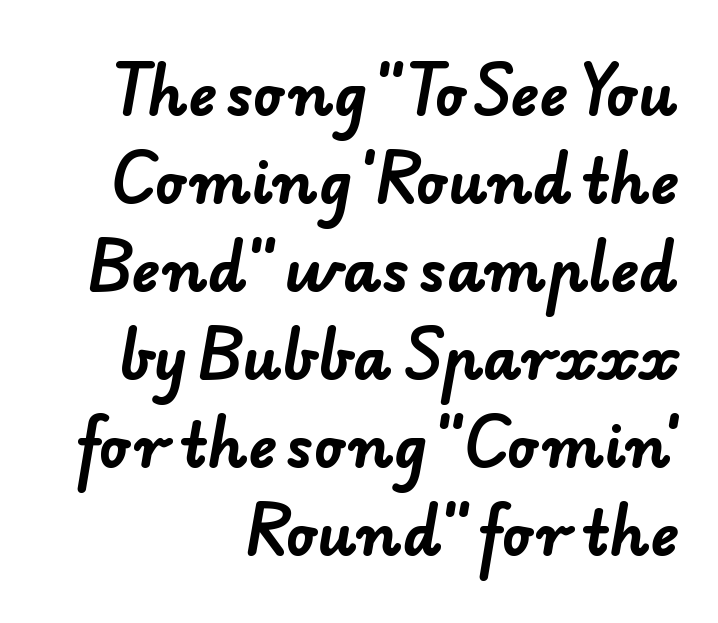
The image shows 59 px bold sans-serif type; set right-aligned, normal line spacing (1.49x), normal letter spacing, not underlined; low stroke contrast and a small x-height.
